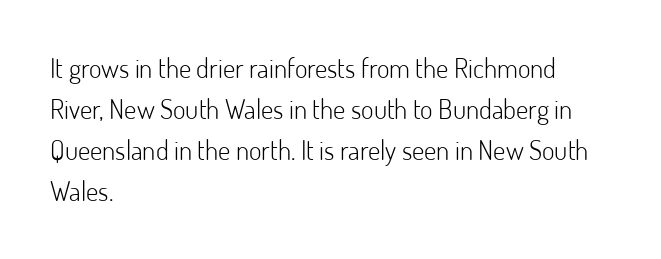
On a weight scale, this lands at 450 or below. The passage shown has conventional tracking throughout. A normal amount of white space separates one row of letters from the next. The rag falls on the right side of this text block.
